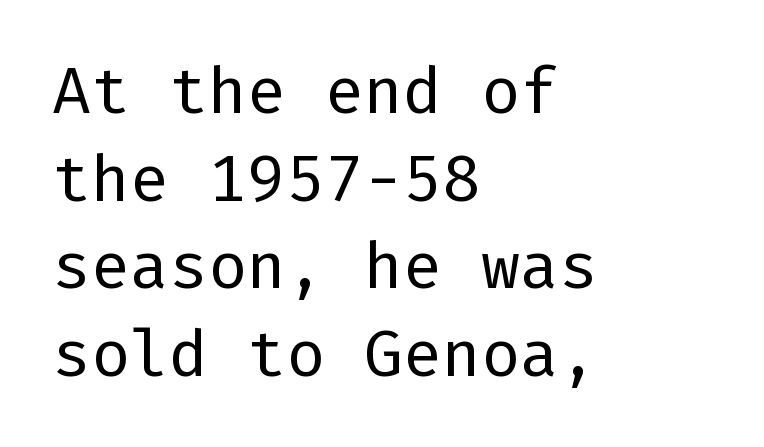
The image shows 65 px regular-weight sans-serif type, upright; set left-aligned, normal line spacing (1.35x), normal letter spacing, not underlined; low stroke contrast and a medium x-height.
